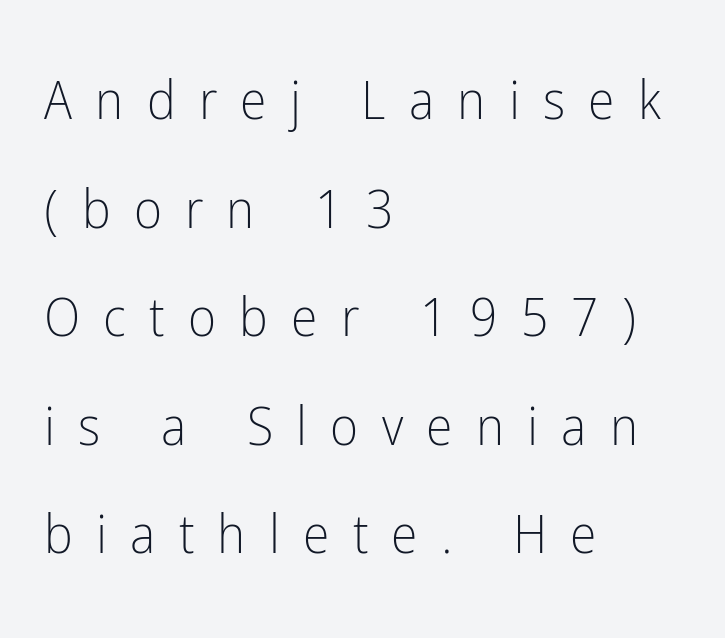
Q: Is the text bold? A: No.
Q: Is the text italic (slanted)? A: No, it is upright.
Q: Is the typeface a serif or a sans-serif typeface? A: Sans-serif.
Q: Is the text underlined? A: No.
Q: How is the paragraph aligned? A: Left-aligned.
Q: Is the spacing between letters normal or unusually wide? A: Unusually wide.
Q: Is the spacing between lines tight, normal or loose? A: Loose.
Q: Width (condensed, normal, or wide)? A: Condensed.
Q: Stroke contrast? A: Low.
Q: x-height? A: Medium.
Q: Monospaced? A: No.
